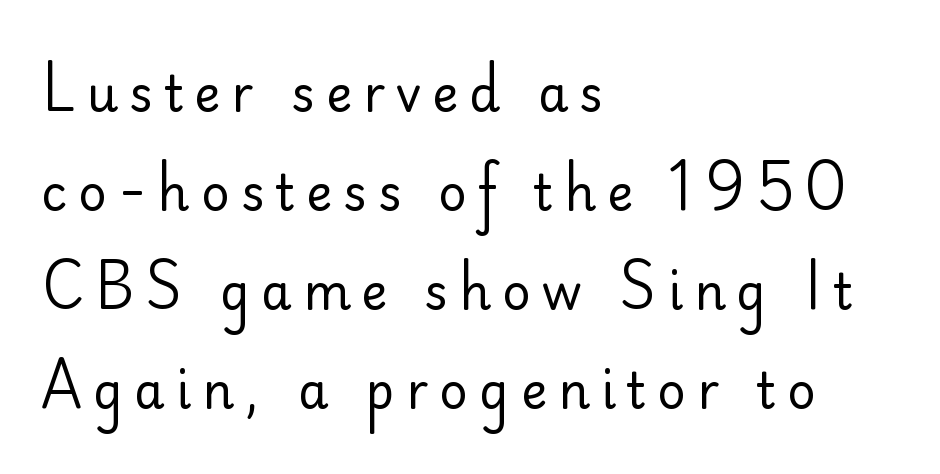
Letters rest on an invisible, unmarked baseline. A typesetter would label this face a sans. Baseline-to-baseline distance is far greater than the letter height. The compositor pushed each line to the left boundary. The type sits square on the baseline with zero lean.
